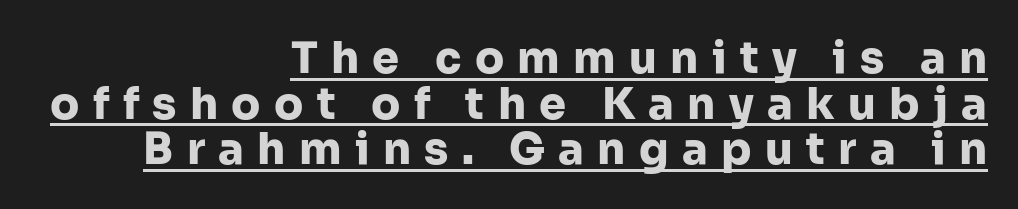
Leftover space on each line is placed entirely before the opening word. The type is letterspaced generously, with wide tracking. Underlining? Definitely there. Note the varied advance widths — an 'i' is clearly narrower than an 'm'. Unlike a traditional serif, this face leaves its strokes unadorned. Regarding leading, the lines here are crowded together.
